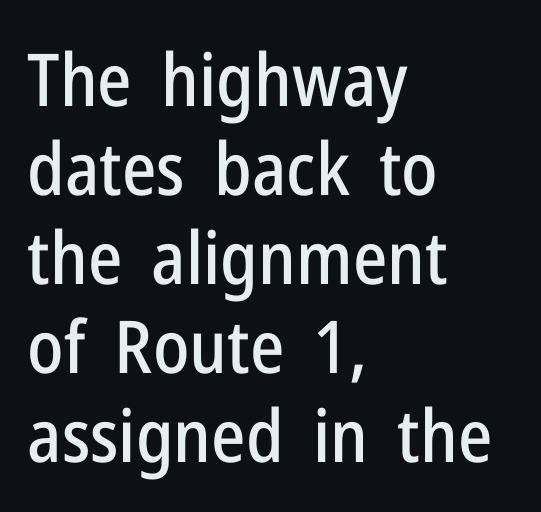
Tracking value appears to be zero — textbook default spacing. Is the block centered? No — it sits flush against the left margin. Characters remain perfectly vertical along every line. The type family on display is of the sans-serif kind. The gap between lines stays unmarked.
